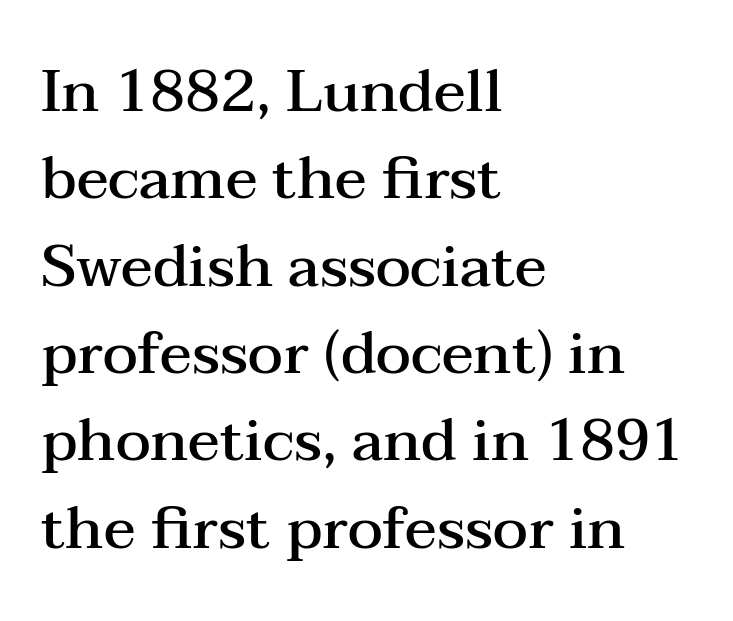
Q: Is the text bold? A: Semi-bold.
Q: Is the text italic (slanted)? A: No, it is upright.
Q: Is the typeface a serif or a sans-serif typeface? A: Serif.
Q: Is the text underlined? A: No.
Q: How is the paragraph aligned? A: Left-aligned.
Q: Is the spacing between letters normal or unusually wide? A: Normal.
Q: Is the spacing between lines tight, normal or loose? A: Normal.
Q: Width (condensed, normal, or wide)? A: Wide.
Q: Stroke contrast? A: Medium.
Q: x-height? A: Medium.
Q: Monospaced? A: No.
